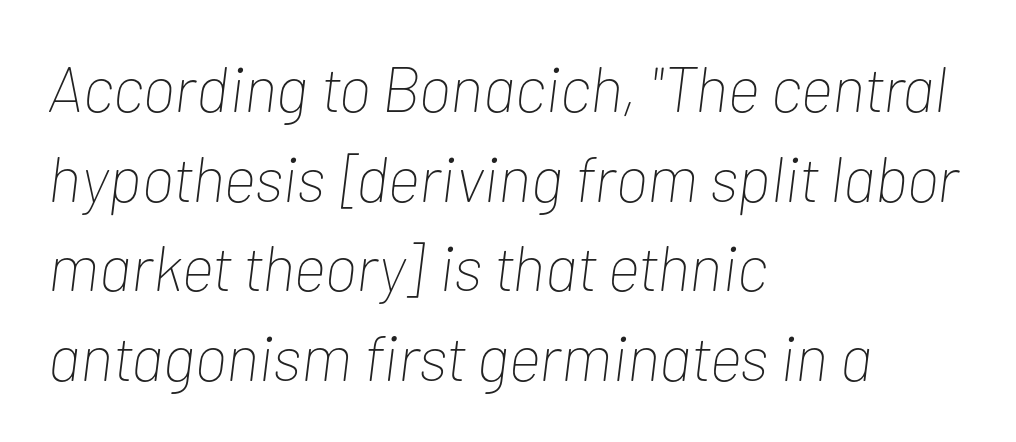
The image shows 64 px thin, condensed type, italic (leaning right); set left-aligned, normal line spacing (1.4x), normal letter spacing, not underlined; low stroke contrast and a medium x-height.
